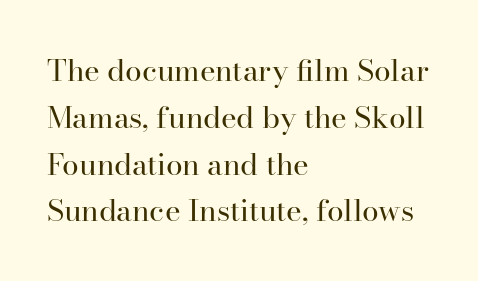
{"serif": "yes", "italic": "no", "bold": "no", "weight": "regular", "width": "normal", "stroke_contrast": "high", "x_height": "small", "monospaced": "no", "underline": "no", "align": "left", "line_spacing": "normal", "line_spacing_ratio": 1.56, "letter_spacing": "normal", "letter_spacing_em": 0.0, "glyph_px": 30}
